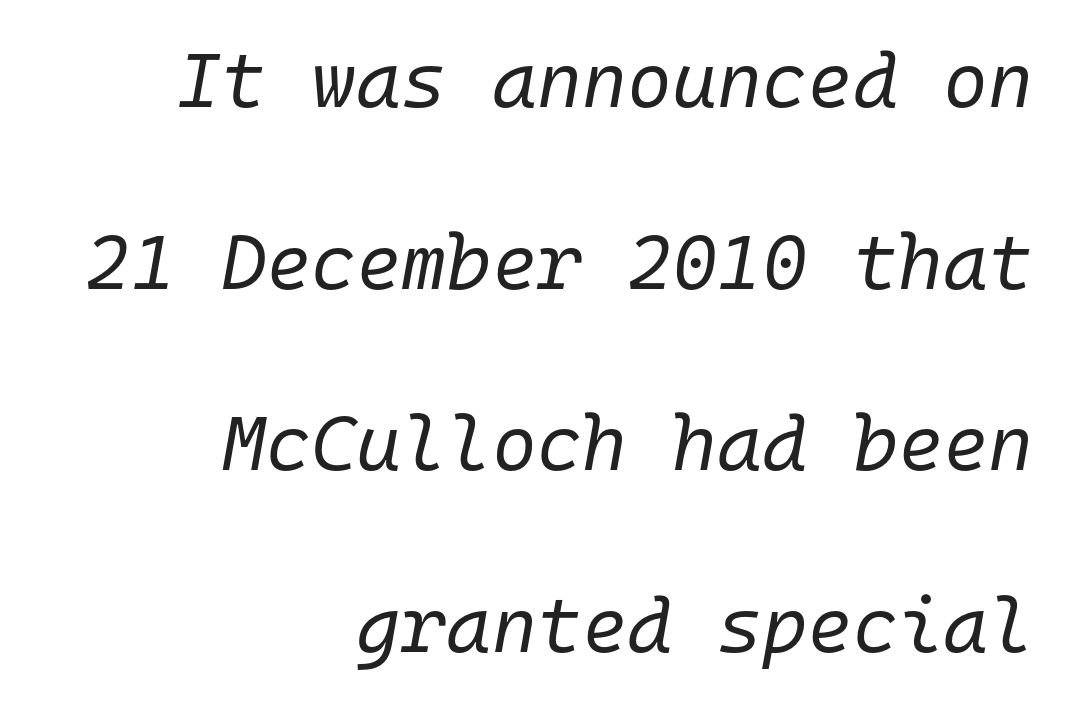
Spacing verdict: monospaced, one width for all characters. You could fit nearly another row in the gap between these rows. The area under the type is left untouched. Rendered with sloped, italic letterforms. Weight: regular or lighter.
